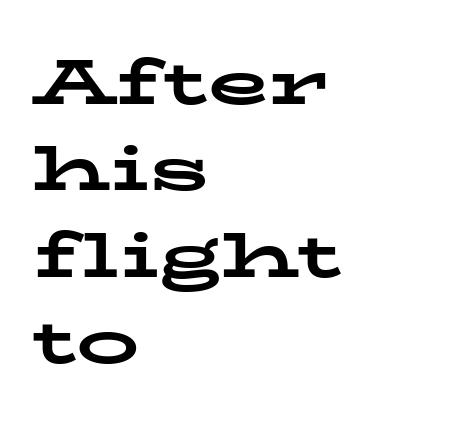
Q: Is the text bold? A: Yes.
Q: Is the text italic (slanted)? A: No, it is upright.
Q: Is the typeface a serif or a sans-serif typeface? A: Serif.
Q: Is the text underlined? A: No.
Q: How is the paragraph aligned? A: Left-aligned.
Q: Is the spacing between letters normal or unusually wide? A: Normal.
Q: Is the spacing between lines tight, normal or loose? A: Normal.
Q: Width (condensed, normal, or wide)? A: Wide.
Q: Stroke contrast? A: Low.
Q: x-height? A: Medium.
Q: Monospaced? A: No.
